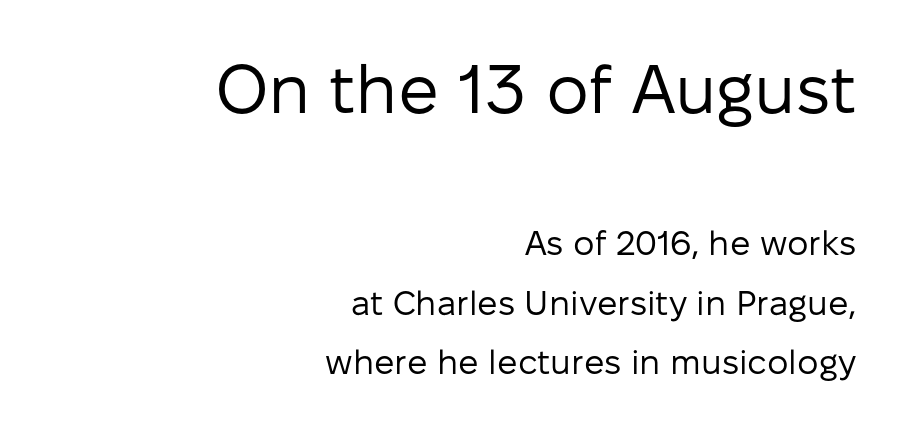
Q: Is the text bold? A: No.
Q: Is the text italic (slanted)? A: No, it is upright.
Q: Is the typeface a serif or a sans-serif typeface? A: Sans-serif.
Q: Is the text underlined? A: No.
Q: How is the paragraph aligned? A: Right-aligned.
Q: Is the spacing between letters normal or unusually wide? A: Normal.
Q: Which block of text is set in a larger size, the first (top) or the second (bottom)? A: The first (top) one.
Q: Width (condensed, normal, or wide)? A: Normal.
Q: Stroke contrast? A: Low.
Q: x-height? A: Medium.
Q: Monospaced? A: No.
